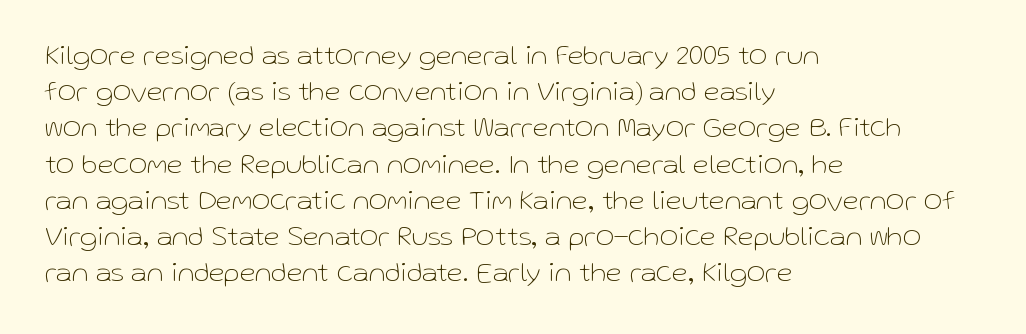
Q: Is the text bold? A: No.
Q: Is the text italic (slanted)? A: No, it is upright.
Q: Is the typeface a serif or a sans-serif typeface? A: Sans-serif.
Q: Is the text underlined? A: No.
Q: How is the paragraph aligned? A: Left-aligned.
Q: Is the spacing between letters normal or unusually wide? A: Normal.
Q: Is the spacing between lines tight, normal or loose? A: Normal.
Q: Width (condensed, normal, or wide)? A: Normal.
Q: Stroke contrast? A: Low.
Q: x-height? A: Medium.
Q: Monospaced? A: No.
